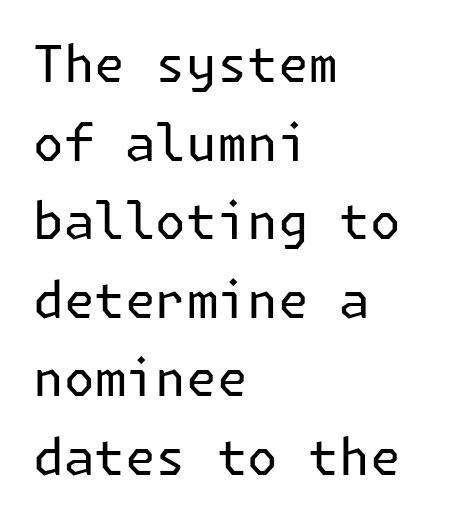
{"serif": "no", "italic": "no", "bold": "no", "weight": "regular", "width": "normal", "stroke_contrast": "low", "x_height": "medium", "underline": "no", "align": "left", "line_spacing": "normal", "line_spacing_ratio": 1.54, "letter_spacing": "normal", "letter_spacing_em": 0.0, "glyph_px": 51}
